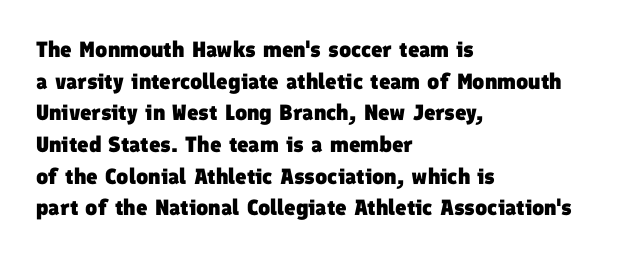
Q: Is the text bold? A: Yes.
Q: Is the text underlined? A: No.
Q: How is the paragraph aligned? A: Left-aligned.
Q: Is the spacing between letters normal or unusually wide? A: Normal.
Q: Is the spacing between lines tight, normal or loose? A: Normal.
